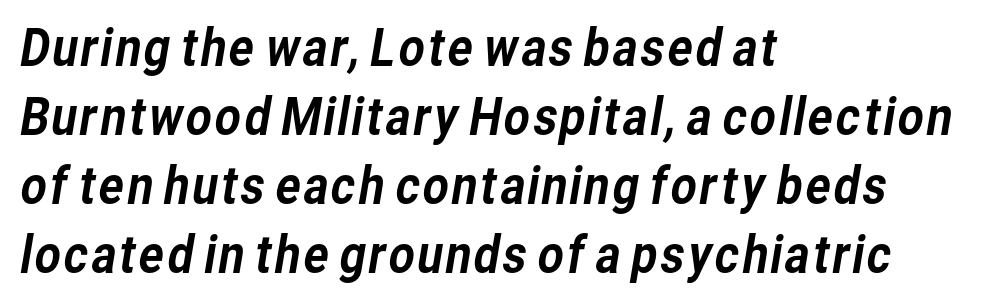
{"serif": "no", "width": "normal", "stroke_contrast": "low", "x_height": "medium", "monospaced": "no", "underline": "no", "align": "left", "line_spacing": "normal", "line_spacing_ratio": 1.35, "letter_spacing": "normal", "letter_spacing_em": 0.0, "glyph_px": 51}
